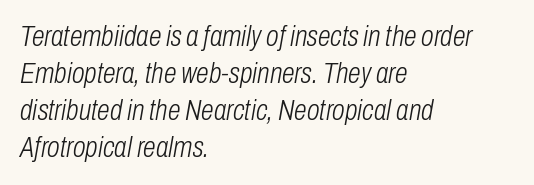
{"italic": "yes", "lean": "right", "slant_degrees": 10, "bold": "no", "weight": "light", "width": "condensed", "stroke_contrast": "low", "x_height": "medium", "monospaced": "no", "underline": "no", "align": "left", "line_spacing": "normal", "line_spacing_ratio": 1.28, "letter_spacing": "normal", "letter_spacing_em": 0.0, "glyph_px": 29}
